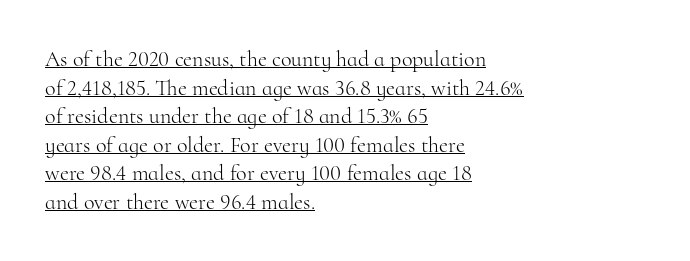
The image shows 22 px text type, upright; set left-aligned, normal line spacing (1.3x), normal letter spacing, underlined.
